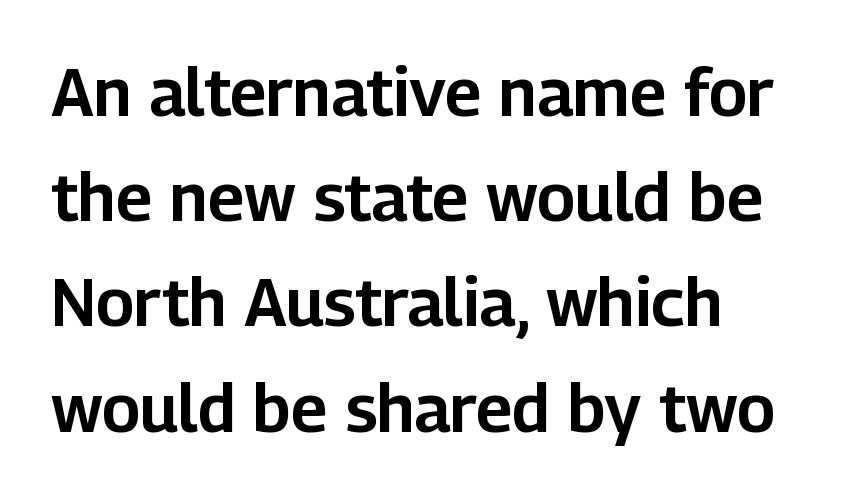
If you drew a line through each stem, it would be perfectly vertical. You can tell from the bare stems that sans-serif type was used. The space beneath each line is pristine and unruled. One-word summary of the alignment: left. Evenly set lines give the paragraph a standard silhouette. Default kerning and tracking; the words read as compact shapes.
